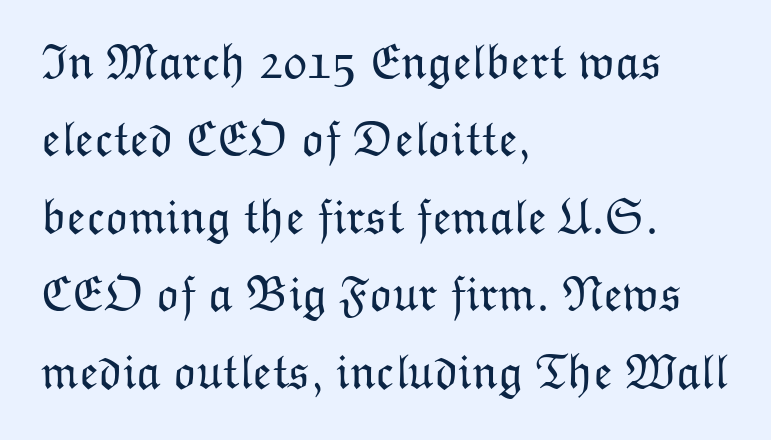
Q: Is the text bold? A: No.
Q: Is the text italic (slanted)? A: No, it is upright.
Q: Is the text underlined? A: No.
Q: How is the paragraph aligned? A: Left-aligned.
Q: Is the spacing between letters normal or unusually wide? A: Normal.
Q: Is the spacing between lines tight, normal or loose? A: Normal.
Q: Width (condensed, normal, or wide)? A: Normal.
Q: Stroke contrast? A: Low.
Q: x-height? A: Medium.
Q: Monospaced? A: No.
